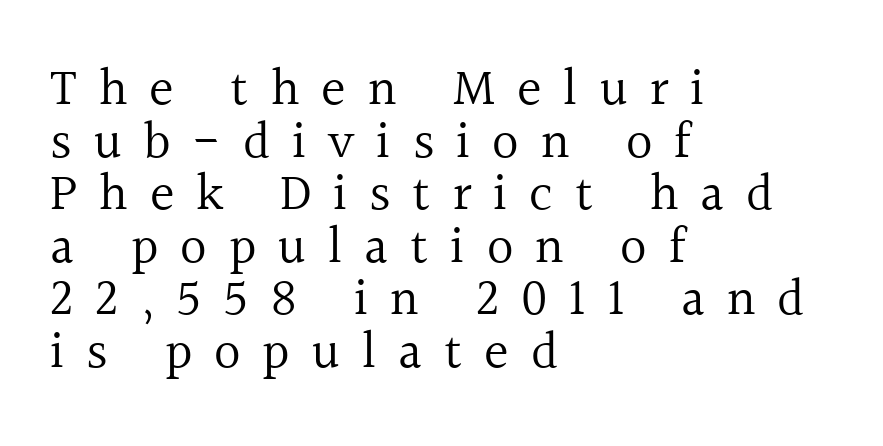
{"serif": "yes", "italic": "no", "bold": "no", "weight": "regular", "width": "normal", "x_height": "medium", "monospaced": "no", "underline": "no", "align": "left", "line_spacing": "tight", "line_spacing_ratio": 1.01, "letter_spacing": "wide", "letter_spacing_em": 0.42, "glyph_px": 52}
